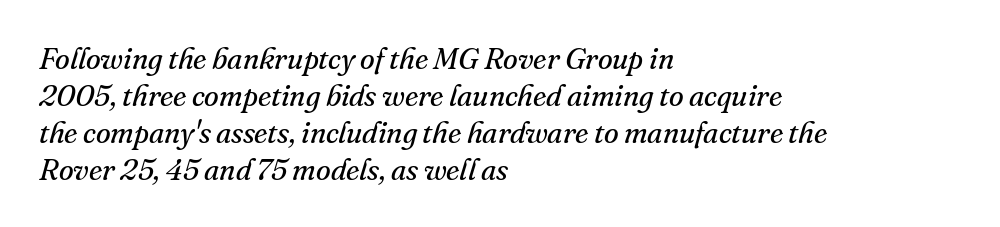
On a weight scale, this lands at 450 or below. Is this a fixed-width face? No — the glyphs have proportional, varying widths. Does the lettering tilt? It does — this is italic. The face used here is seriffed, in the tradition of book romans. One-word summary of the alignment: left.
